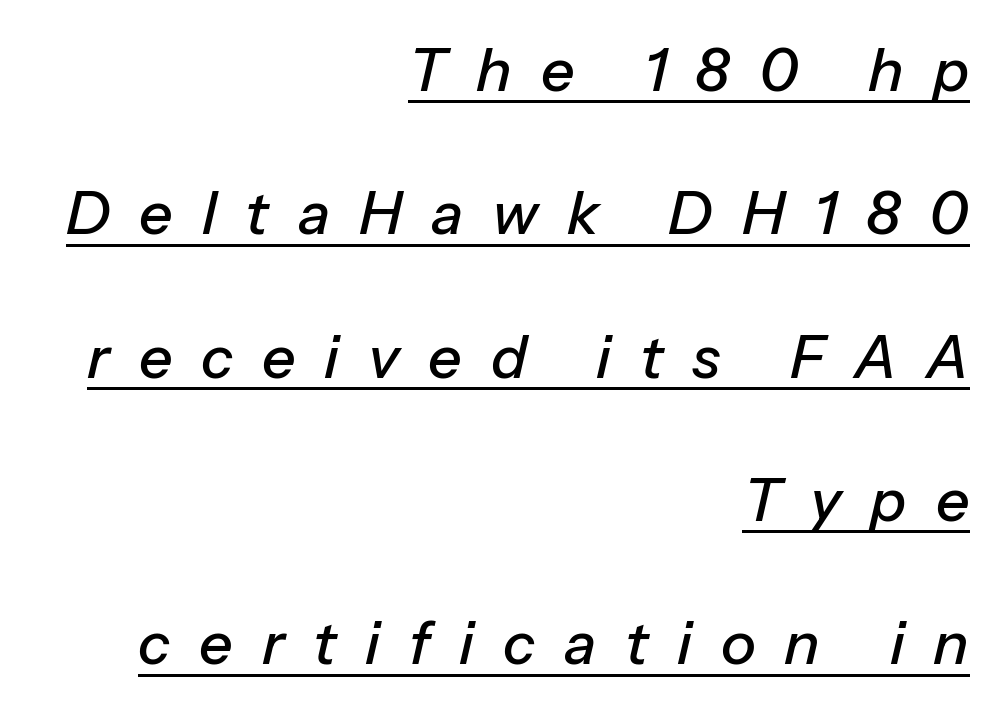
Q: Is the text italic (slanted)? A: Yes, it leans right by about 13 degrees.
Q: Is the text underlined? A: Yes.
Q: How is the paragraph aligned? A: Right-aligned.
Q: Is the spacing between letters normal or unusually wide? A: Unusually wide.
Q: Is the spacing between lines tight, normal or loose? A: Loose.
Q: Width (condensed, normal, or wide)? A: Normal.
Q: Stroke contrast? A: Low.
Q: x-height? A: Medium.
Q: Monospaced? A: No.
